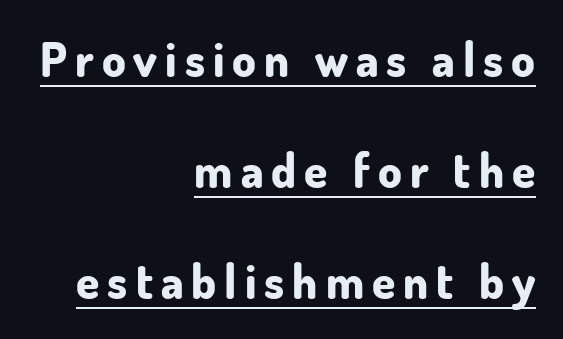
It's the straight-up-and-down kind of type. The lettering is marked with a stroke running underneath it. On the weight axis this lands at bold, roughly 700. Do the characters align in a grid? No, the font is proportional. Serifs: no, the terminals of the letterforms are clean. Does the leading feel generous? Absolutely, it's lavish.
